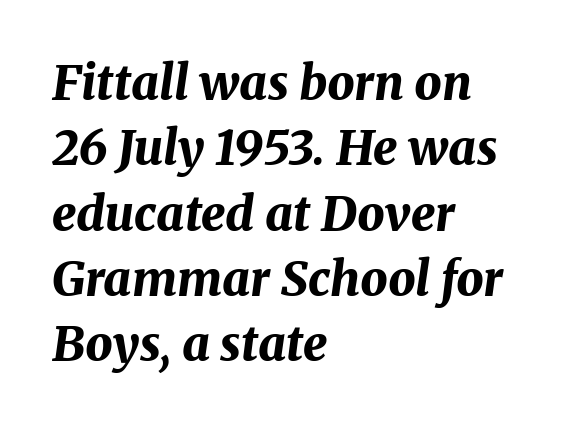
Note the varied advance widths — an 'i' is clearly narrower than an 'm'. Compared with ordinary roman type, these characters are visibly tilted. Glance below the letters and you will spot only blank space. Between one letter and the next there's only the usual sliver of space. Bold? Absolutely — the strokes are thick and heavy. Is the block centered? No — it sits flush against the left margin.
